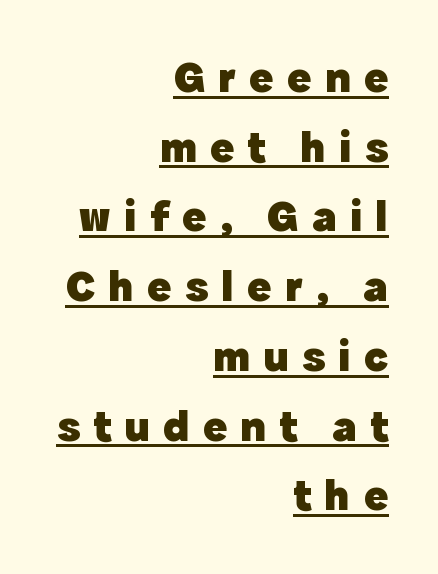
Varying glyph widths throughout — classic text-font behaviour. There is plenty of visible air inserted between adjacent glyphs. The designer went with a sans here, leaving each stem footless. A continuous stroke trails under the words, as in a hyperlink.
